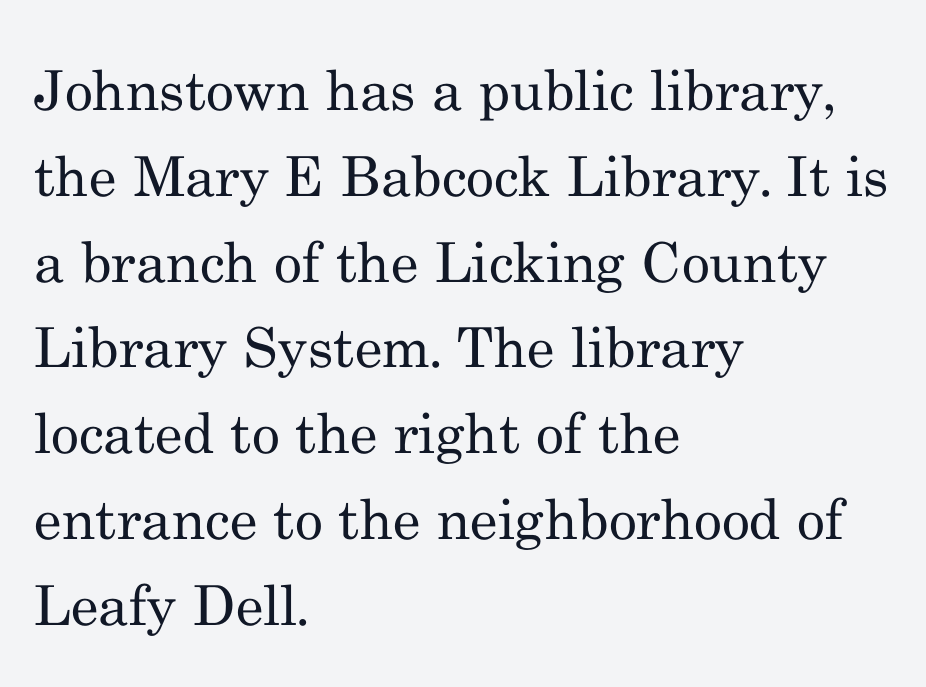
The image shows 55 px regular-weight serif type, upright; set left-aligned, normal line spacing (1.56x), normal letter spacing, not underlined; medium stroke contrast and a small x-height.
